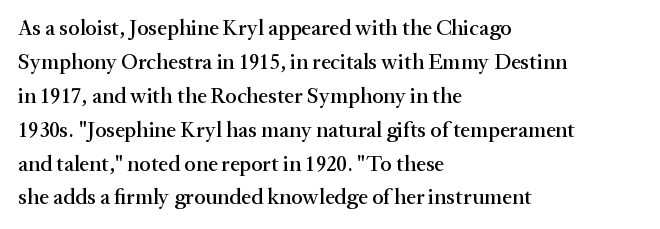
{"italic": "no", "underline": "no", "align": "left", "line_spacing": "normal", "line_spacing_ratio": 1.54, "letter_spacing": "normal", "letter_spacing_em": 0.0, "glyph_px": 22}
